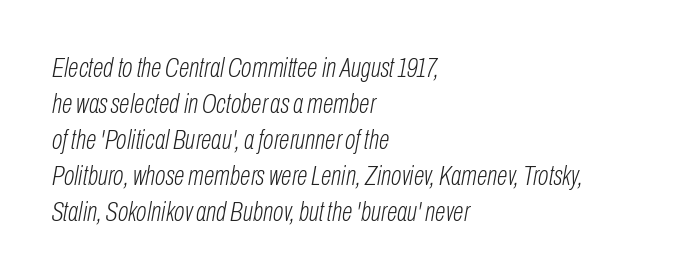
Q: Is the text bold? A: No.
Q: Is the text italic (slanted)? A: Yes, it leans right by about 10 degrees.
Q: Is the text underlined? A: No.
Q: How is the paragraph aligned? A: Left-aligned.
Q: Is the spacing between letters normal or unusually wide? A: Normal.
Q: Is the spacing between lines tight, normal or loose? A: Normal.
Q: Width (condensed, normal, or wide)? A: Condensed.
Q: Stroke contrast? A: Low.
Q: x-height? A: Medium.
Q: Monospaced? A: No.
